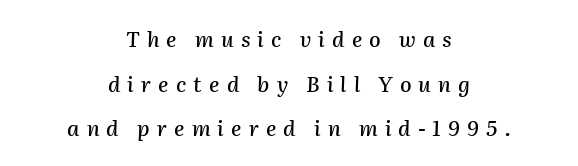
The image shows 21 px text type, italic (leaning right); set centered, loose line spacing (2.13x), unusually wide letter spacing (+0.34 em), not underlined.
